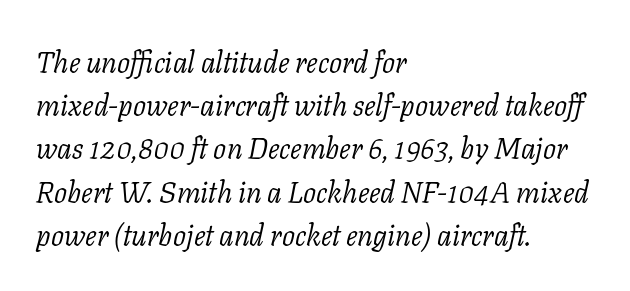
Q: Is the text bold? A: No.
Q: Is the text italic (slanted)? A: Yes, it leans right by about 11 degrees.
Q: Is the typeface a serif or a sans-serif typeface? A: Serif.
Q: Is the text underlined? A: No.
Q: How is the paragraph aligned? A: Left-aligned.
Q: Is the spacing between letters normal or unusually wide? A: Normal.
Q: Is the spacing between lines tight, normal or loose? A: Normal.
Q: Width (condensed, normal, or wide)? A: Normal.
Q: Stroke contrast? A: Low.
Q: x-height? A: Medium.
Q: Monospaced? A: No.
